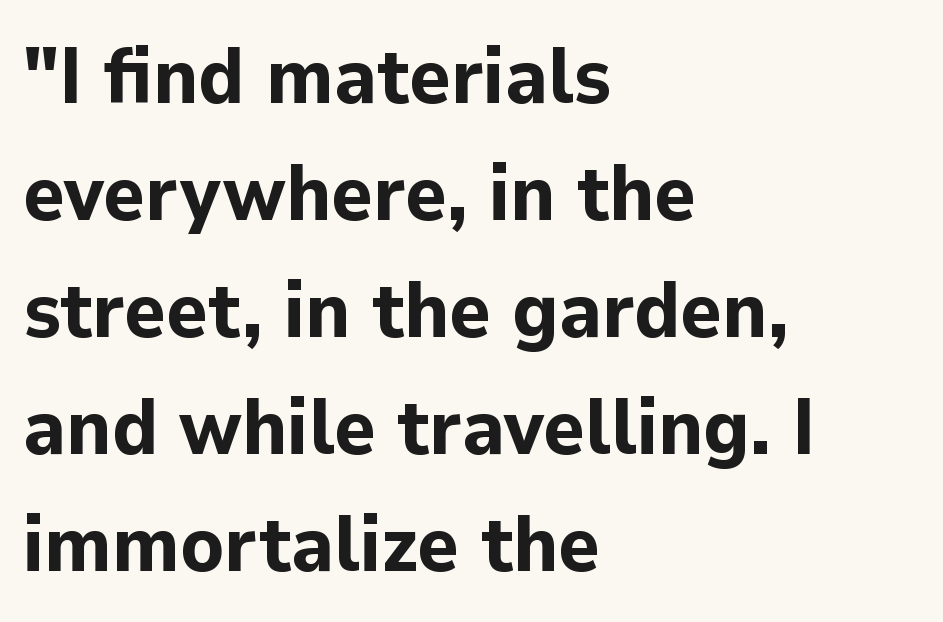
The image shows 79 px bold sans-serif type, upright; set left-aligned, normal line spacing (1.48x), normal letter spacing, not underlined; low stroke contrast and a medium x-height.
